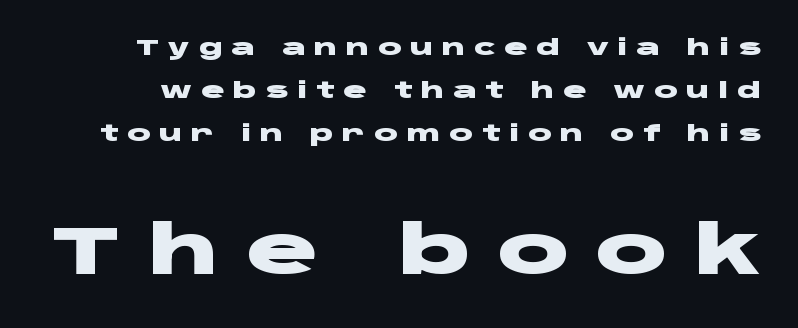
The image shows 67 px heavy, wide sans-serif type, upright; set loose line spacing (1.96x), unusually wide letter spacing (+0.39 em), not underlined; the second (bottom) block is 3.05x larger; low stroke contrast and a large x-height.
